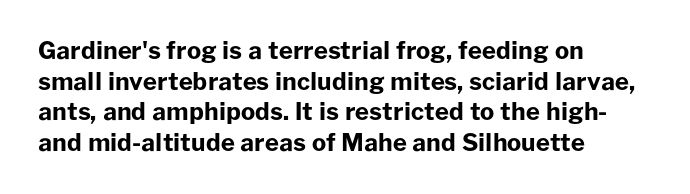
Summary of weight: heavy, a full bold. Tracking value appears to be zero — textbook default spacing. No italicization has been applied; the sample stays upright. The words here are not underlined. A normal amount of white space separates one row of letters from the next.
